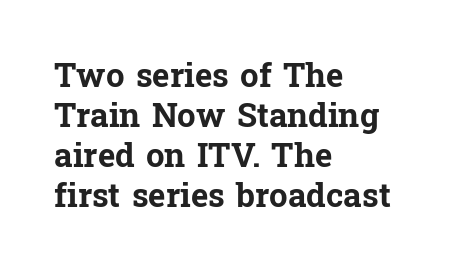
The foot of each line stays bare and open. All the whitespace from short lines collects on the right. Typographically, this falls in the serif category. The font is running at its bold setting. Caption: standard tracking, unaltered. Character widths vary here, with narrow letters taking less room than wide ones.
